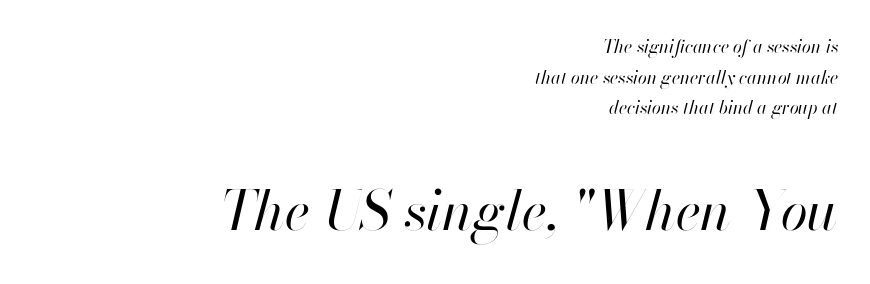
The image shows 55 px regular-weight type, italic (leaning right); set right-aligned, normal line spacing (1.7x), normal letter spacing, not underlined; the second (bottom) block is 3.06x larger; high stroke contrast and a small x-height.
